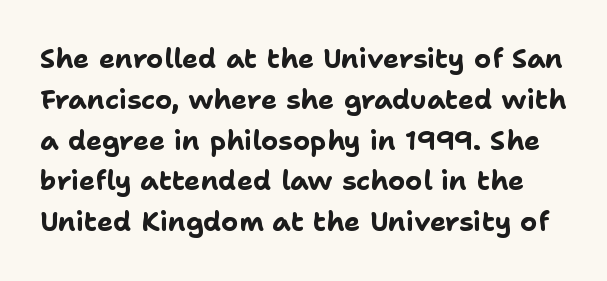
The type is set solid horizontally, with unmodified tracking. Upright lettering throughout. Thick stems and heavy bowls — unmistakably bold. The foot of each line stays bare and open. Successive baselines arrive at the customary interval.
